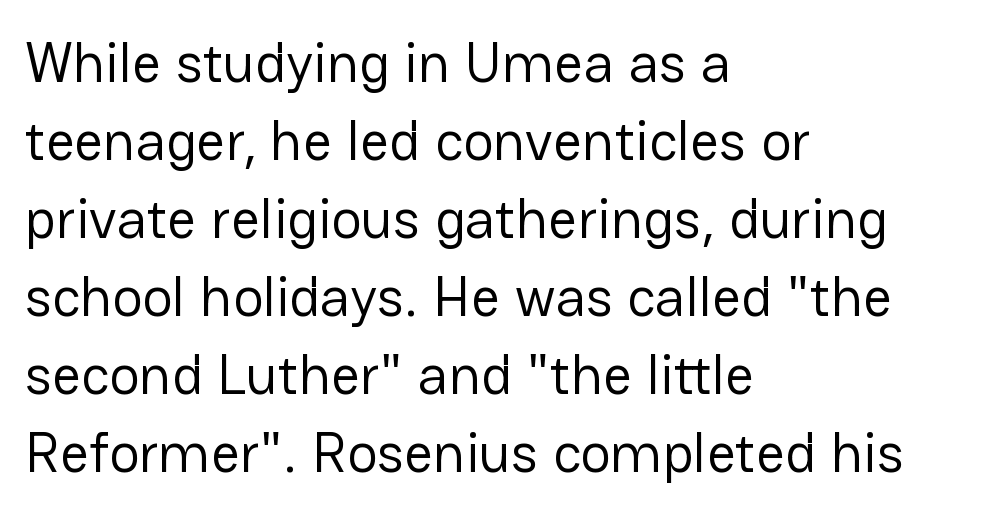
The paragraph has a hard left edge and a soft right edge. Does the lettering tilt? It doesn't — this is upright. If you measured baseline to baseline, you'd find a middling distance. A typesetter would call this proportional, since set widths differ per character.
